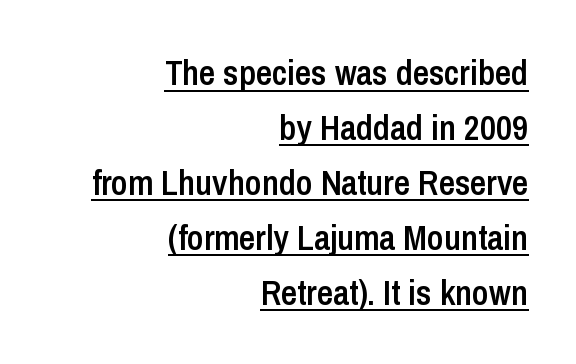
{"serif": "no", "italic": "no", "bold": "semi", "weight": "semibold", "width": "condensed", "stroke_contrast": "low", "x_height": "medium", "monospaced": "no", "underline": "yes", "align": "right", "line_spacing": "normal", "line_spacing_ratio": 1.57, "letter_spacing": "normal", "letter_spacing_em": 0.0, "glyph_px": 35}
